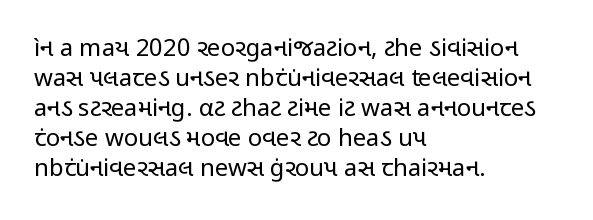
Honestly, there is no underline to notice here at all. The font's upright variant was chosen for this text. Horizontally, the lines are justified to the leading edge only. Bold? No — there's no thickening of the strokes.
